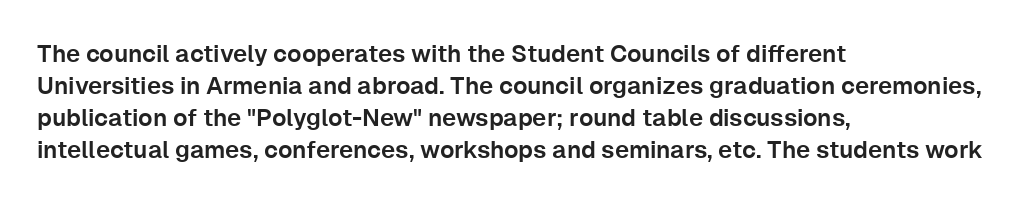
The image shows 24 px text type, upright; set left-aligned, normal line spacing (1.34x), normal letter spacing, not underlined.
